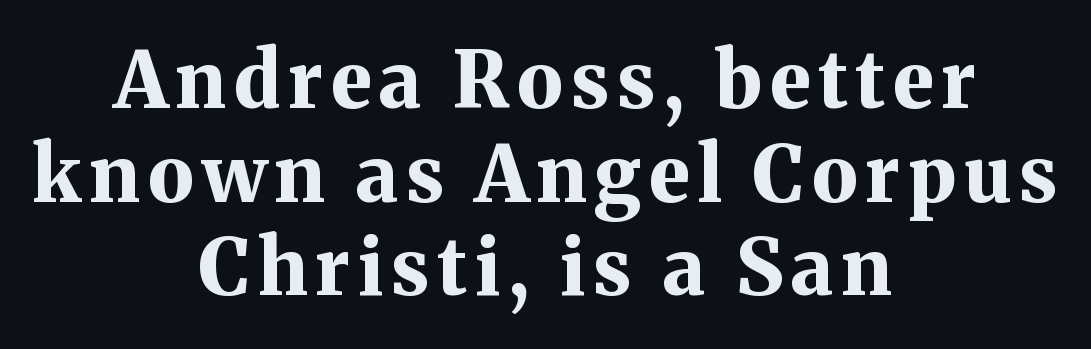
{"serif": "yes", "italic": "no", "bold": "yes", "weight": "bold", "width": "normal", "stroke_contrast": "medium", "x_height": "medium", "monospaced": "no", "underline": "no", "align": "center", "line_spacing_ratio": 1.2, "glyph_px": 78}
